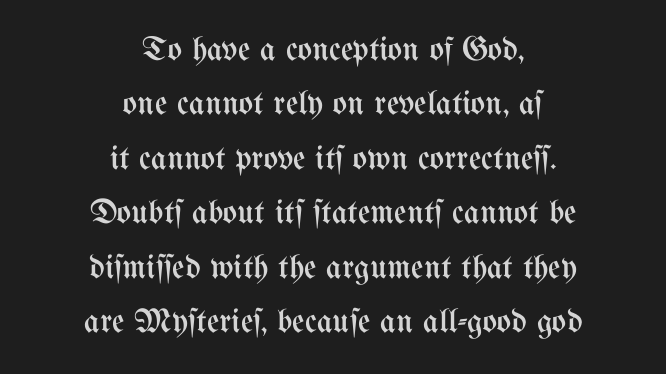
The baseline area is clear. Spacing verdict: proportional, widths tailored to each character. When letters stand straight like this, we call the style roman or upright. If you measured baseline to baseline, you'd find a middling distance. The setting favours the middle, as headings and verse often do. This is not heavy type; no bold has been used.
